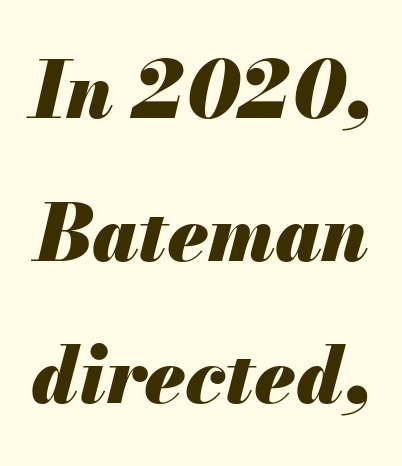
Q: Is the text bold? A: Yes.
Q: Is the text italic (slanted)? A: Yes, it leans right by about 13 degrees.
Q: Is the text underlined? A: No.
Q: Is the spacing between letters normal or unusually wide? A: Normal.
Q: Width (condensed, normal, or wide)? A: Normal.
Q: Stroke contrast? A: Medium.
Q: x-height? A: Small.
Q: Monospaced? A: No.
